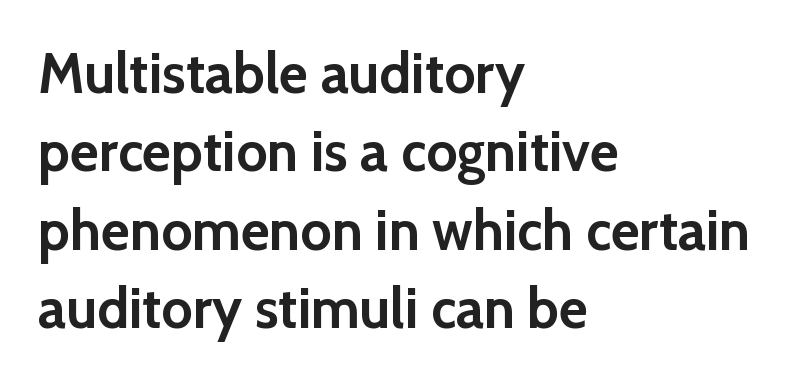
Q: Is the text bold? A: Yes.
Q: Is the text italic (slanted)? A: No, it is upright.
Q: Is the typeface a serif or a sans-serif typeface? A: Sans-serif.
Q: Is the text underlined? A: No.
Q: How is the paragraph aligned? A: Left-aligned.
Q: Is the spacing between letters normal or unusually wide? A: Normal.
Q: Is the spacing between lines tight, normal or loose? A: Normal.
Q: Width (condensed, normal, or wide)? A: Normal.
Q: x-height? A: Medium.
Q: Monospaced? A: No.
